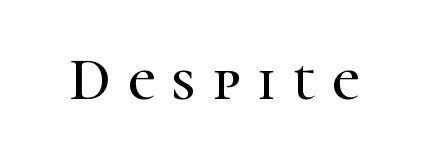
Q: Is the text italic (slanted)? A: No, it is upright.
Q: Is the typeface a serif or a sans-serif typeface? A: Serif.
Q: Is the text underlined? A: No.
Q: Is the spacing between letters normal or unusually wide? A: Unusually wide.
Q: Width (condensed, normal, or wide)? A: Normal.
Q: Stroke contrast? A: High.
Q: x-height? A: Medium.
Q: Monospaced? A: No.
